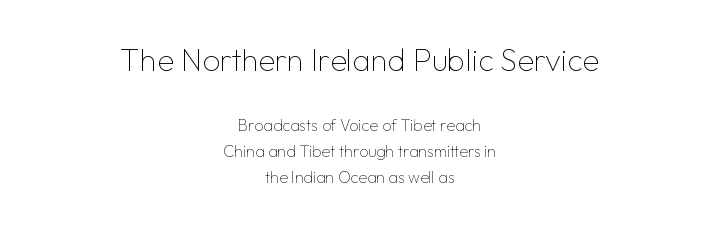
If you folded the block vertically in half, each line would mirror itself in length. The characters display no serif detailing; their extremities are plain. Letters have the restrained weight of plain body copy at most. Anything drawn beneath the words? Only blank space. The letters advance in unequal steps, a hallmark of proportional type.
